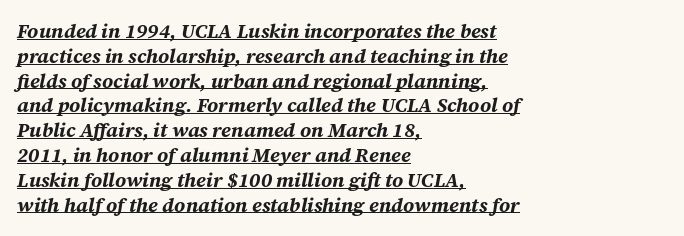
Q: Is the text bold? A: Yes.
Q: Is the text italic (slanted)? A: Yes, it leans right by about 12 degrees.
Q: Is the text underlined? A: Yes.
Q: How is the paragraph aligned? A: Left-aligned.
Q: Is the spacing between letters normal or unusually wide? A: Normal.
